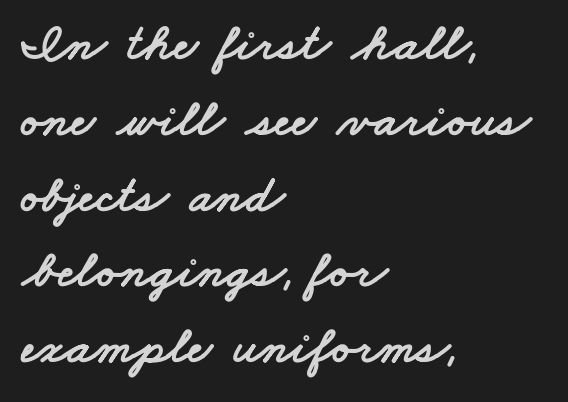
The image shows 53 px wide sans-serif type; set left-aligned, normal line spacing (1.43x), normal letter spacing, not underlined; low stroke contrast and a small x-height.
